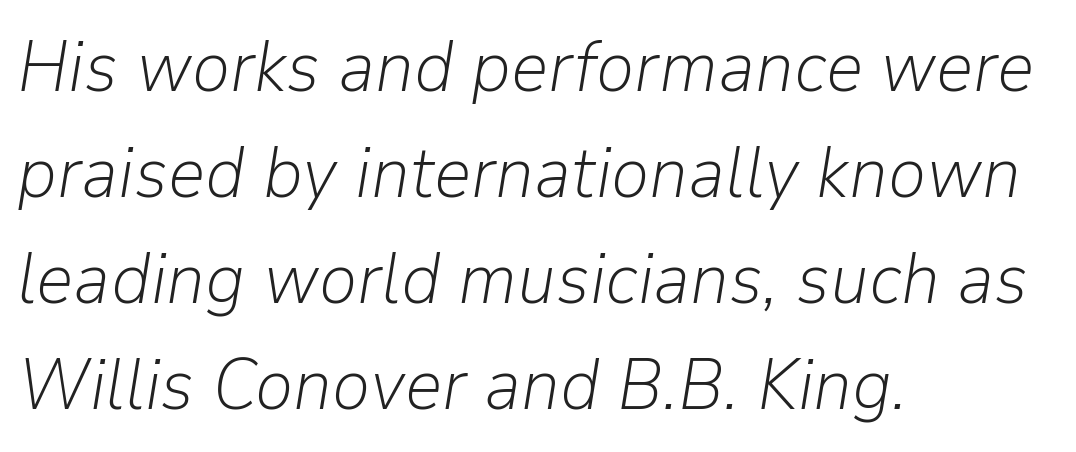
A typesetter would mark this as italic. The rows are spaced the way most documents space them. Caption: face not bold, strokes unweighted. Standard letterfit; no display-style spreading of the glyphs.
